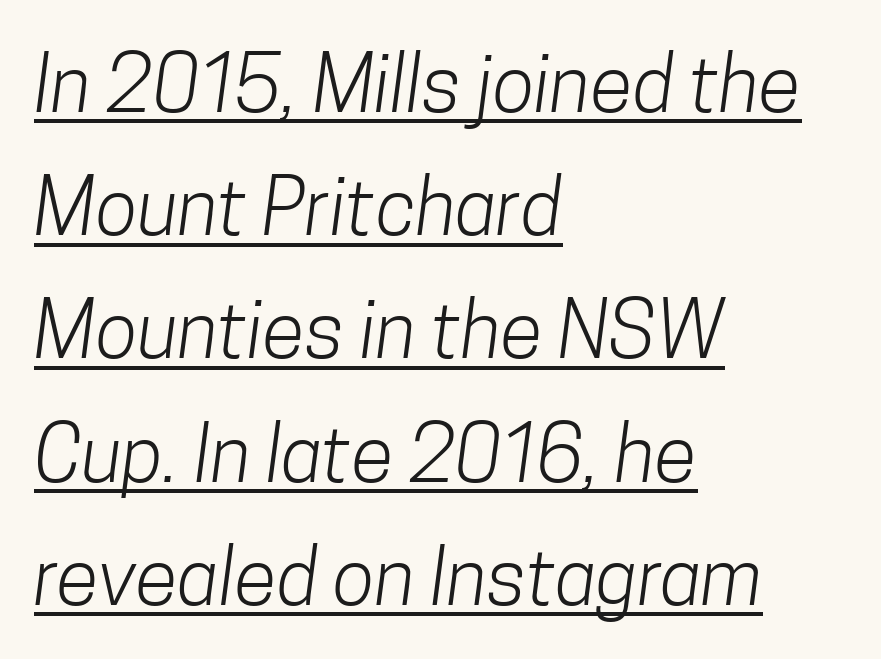
Q: Is the text bold? A: No.
Q: Is the typeface a serif or a sans-serif typeface? A: Sans-serif.
Q: Is the text underlined? A: Yes.
Q: How is the paragraph aligned? A: Left-aligned.
Q: Is the spacing between letters normal or unusually wide? A: Normal.
Q: Is the spacing between lines tight, normal or loose? A: Normal.
Q: Width (condensed, normal, or wide)? A: Condensed.
Q: Stroke contrast? A: Low.
Q: x-height? A: Medium.
Q: Monospaced? A: No.
